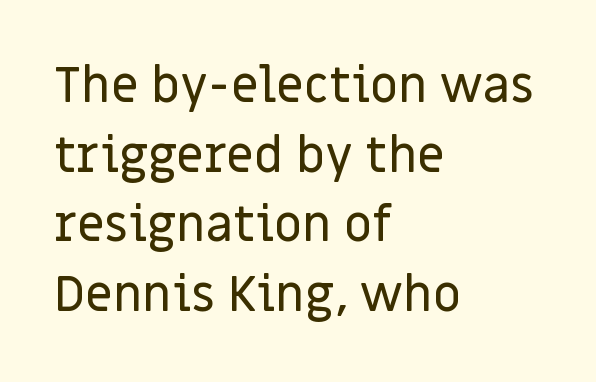
{"serif": "no", "italic": "no", "width": "normal", "stroke_contrast": "low", "x_height": "large", "monospaced": "no", "underline": "no", "align": "left", "line_spacing": "normal", "line_spacing_ratio": 1.42, "letter_spacing": "normal", "letter_spacing_em": 0.0, "glyph_px": 49}
